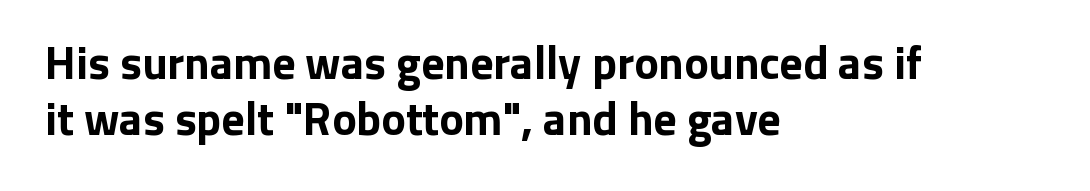
The image shows 46 px bold sans-serif type, upright; set left-aligned, line spacing 1.21x, normal letter spacing, not underlined; low stroke contrast and a medium x-height.
